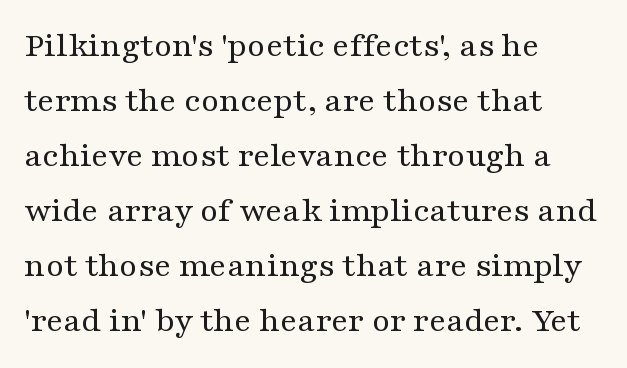
The image shows 36 px regular-weight, wide serif type, upright; set left-aligned, normal line spacing (1.53x), normal letter spacing, not underlined; medium stroke contrast and a medium x-height.
